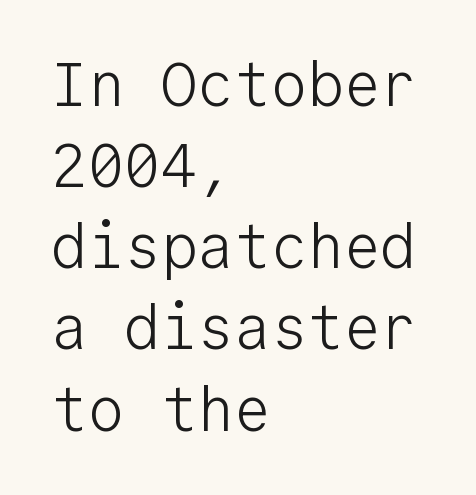
The passage shown is typeset with a sans-serif family. Leftover space on each line is placed entirely after the last word. Think standard paragraph weight, or any step lighter than that. The letters march in equal steps, a hallmark of fixed-pitch type. The string is rendered with underlining switched off. Is there much room between lines? A standard amount, neither cramped nor airy.
